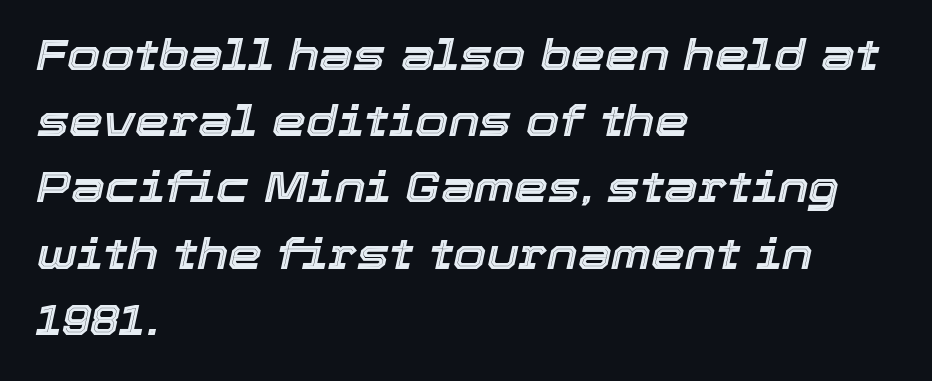
{"italic": "yes", "lean": "right", "slant_degrees": 12, "width": "normal", "x_height": "medium", "monospaced": "no", "underline": "no", "align": "left", "line_spacing": "normal", "line_spacing_ratio": 1.54, "letter_spacing": "normal", "letter_spacing_em": 0.0, "glyph_px": 43}
